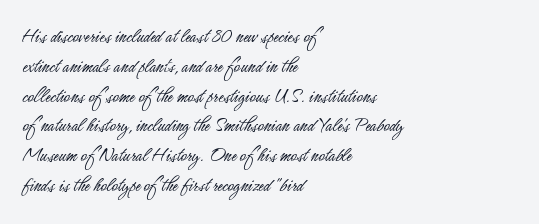
{"bold": "no", "underline": "no", "align": "left", "line_spacing": "normal", "line_spacing_ratio": 1.42, "letter_spacing": "normal", "letter_spacing_em": 0.0, "glyph_px": 21}
